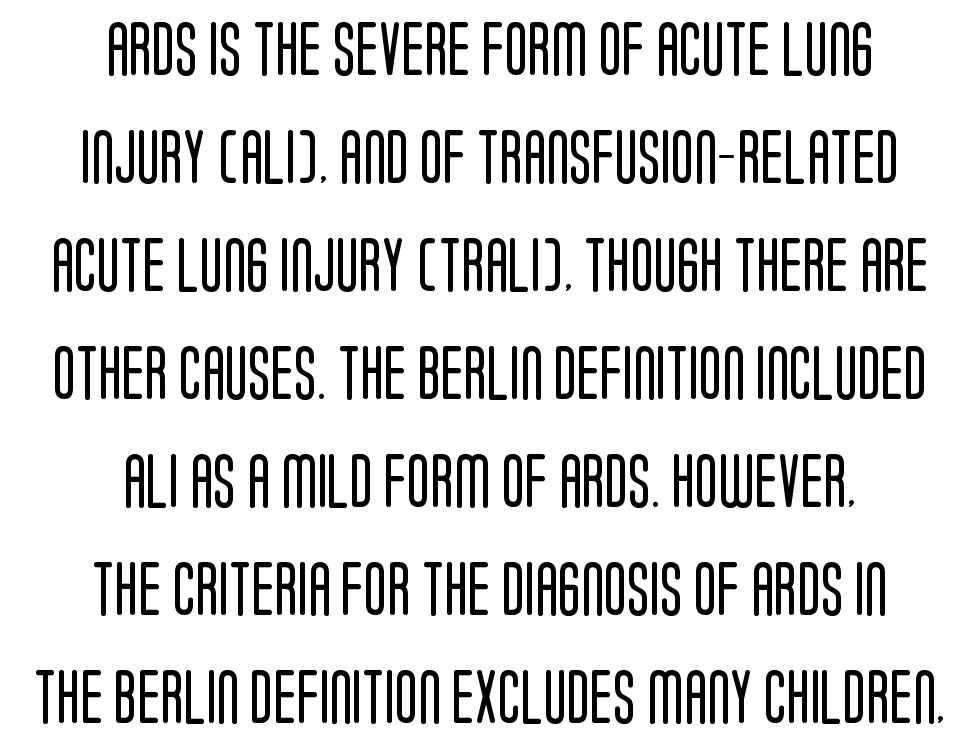
The image shows 54 px regular-weight, condensed sans-serif type, upright; set centered, loose line spacing (2.0x), normal letter spacing, not underlined; low stroke contrast and a large x-height.
